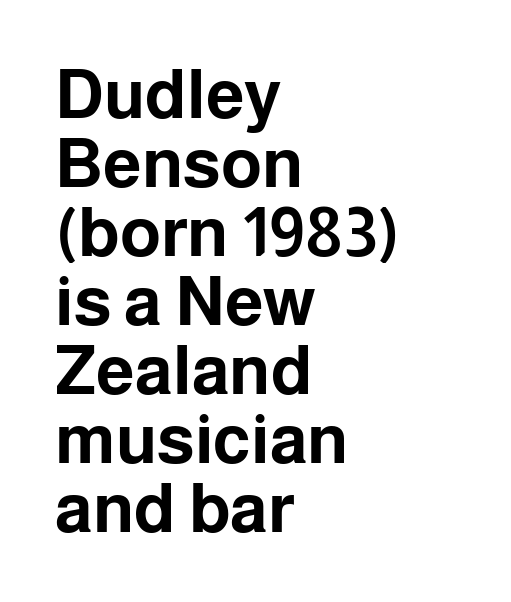
Q: Is the text bold? A: Yes.
Q: Is the text italic (slanted)? A: No, it is upright.
Q: Is the typeface a serif or a sans-serif typeface? A: Sans-serif.
Q: Is the text underlined? A: No.
Q: How is the paragraph aligned? A: Left-aligned.
Q: Is the spacing between letters normal or unusually wide? A: Normal.
Q: Is the spacing between lines tight, normal or loose? A: Tight.
Q: Width (condensed, normal, or wide)? A: Normal.
Q: Stroke contrast? A: Low.
Q: x-height? A: Medium.
Q: Monospaced? A: No.
